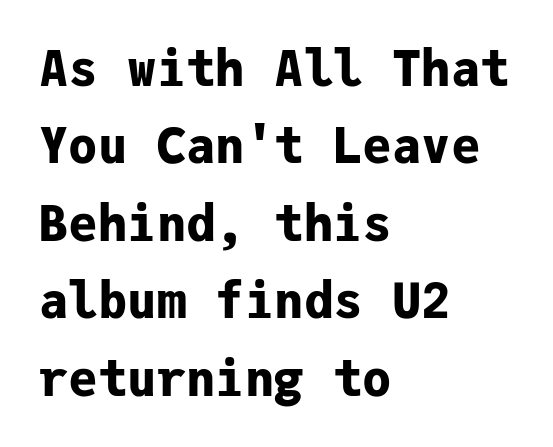
Do the letters lean? They stand straight. The setting favours the left margin, as ordinary paragraphs usually do. Clear beneath every line of the passage. Looks like terminal output: every glyph gets an equal slot. Does the leading feel generous? No, just average.
